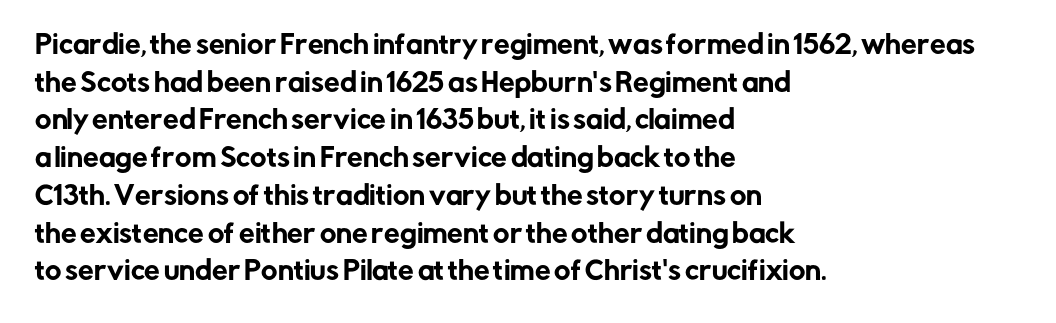
{"italic": "no", "underline": "no", "align": "left", "line_spacing": "normal", "line_spacing_ratio": 1.51, "letter_spacing": "normal", "letter_spacing_em": 0.0, "glyph_px": 25}
